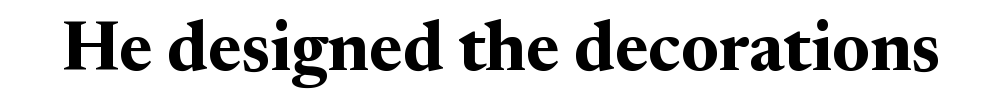
The image shows 69 px bold serif type, upright; set normal letter spacing, not underlined; medium stroke contrast and a medium x-height.
